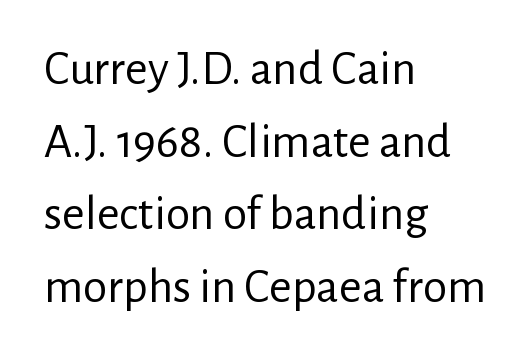
Q: Is the text bold? A: No.
Q: Is the text italic (slanted)? A: No, it is upright.
Q: Is the typeface a serif or a sans-serif typeface? A: Sans-serif.
Q: Is the text underlined? A: No.
Q: How is the paragraph aligned? A: Left-aligned.
Q: Is the spacing between letters normal or unusually wide? A: Normal.
Q: Is the spacing between lines tight, normal or loose? A: Normal.
Q: Width (condensed, normal, or wide)? A: Normal.
Q: Stroke contrast? A: Low.
Q: x-height? A: Medium.
Q: Monospaced? A: No.
